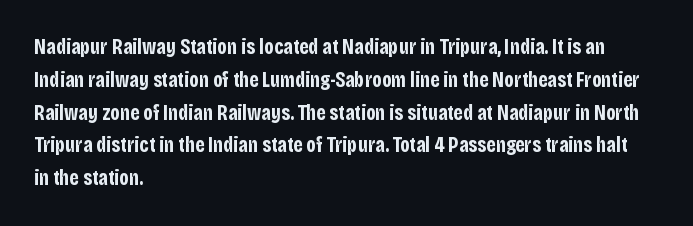
The image shows 21 px bold type, upright; set left-aligned, normal line spacing (1.56x), normal letter spacing, not underlined.
